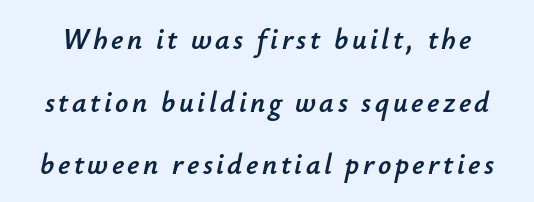
Q: Is the text italic (slanted)? A: Yes, it leans right by about 12 degrees.
Q: Is the text underlined? A: No.
Q: Is the spacing between lines tight, normal or loose? A: Loose.
Q: Width (condensed, normal, or wide)? A: Normal.
Q: Stroke contrast? A: Low.
Q: x-height? A: Small.
Q: Monospaced? A: No.
